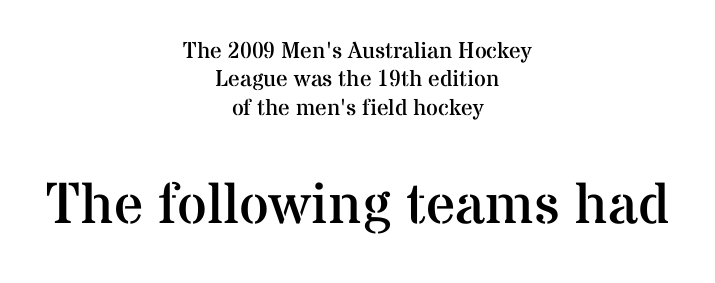
{"serif": "yes", "italic": "no", "bold": "no", "weight": "regular", "width": "normal", "stroke_contrast": "medium", "x_height": "medium", "monospaced": "no", "underline": "no", "align": "center", "line_spacing_ratio": 1.23, "letter_spacing": "normal", "letter_spacing_em": 0.0, "larger_block": "second", "size_ratio": 2.52, "glyph_px": 58}
